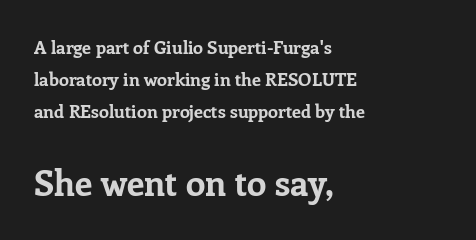
{"serif": "yes", "italic": "no", "bold": "yes", "weight": "bold", "width": "normal", "stroke_contrast": "low", "x_height": "medium", "monospaced": "no", "underline": "no", "align": "left", "line_spacing_ratio": 1.77, "letter_spacing": "normal", "letter_spacing_em": 0.0, "larger_block": "second", "size_ratio": 1.94, "glyph_px": 35}
